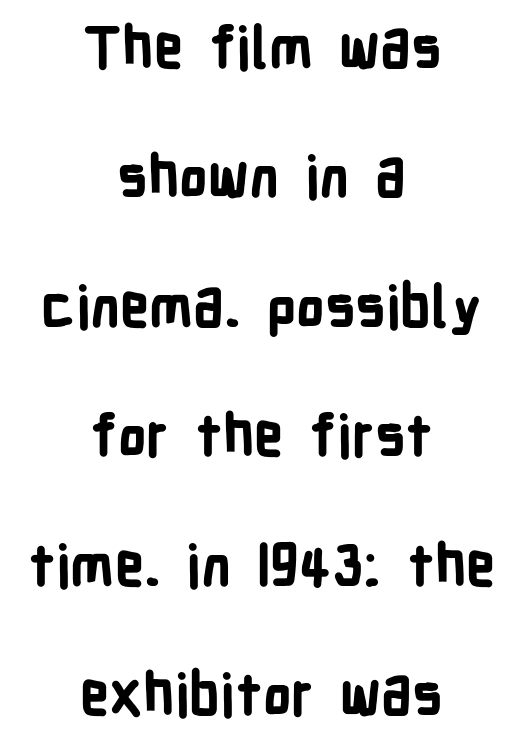
Quick note: interline space is abundant. Is this a fixed-width face? No — the glyphs have proportional, varying widths. Posture: straight, roman, zero tilt. Does the copy run flush right? No — it is centered line by line.
